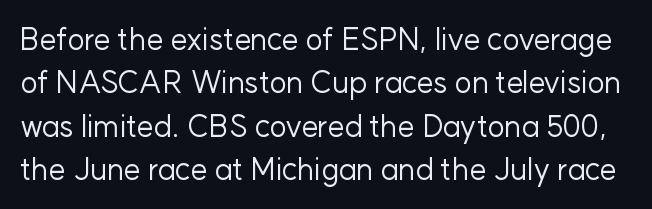
The image shows 30 px regular-weight sans-serif type, upright; set normal line spacing (1.45x), normal letter spacing, not underlined; low stroke contrast and a medium x-height.
